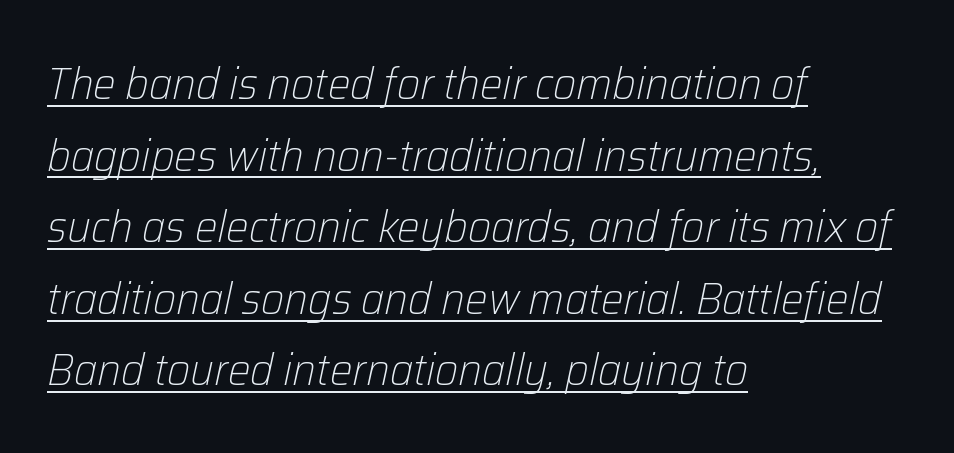
Tracking here is standard; glyphs follow each other at the usual distance. The typesetter has applied underlining to the passage shown. Every row of glyphs begins at an identical x-position on the left. In terms of posture, this sample is oblique. Do the characters align in a grid? No, the font is proportional.
